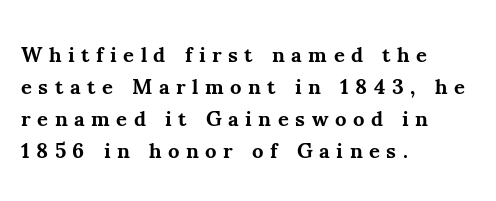
Its strokes are broad and dark, the hallmark of bold type. Short and long lines alike share a common starting point at left. Does the lettering tilt? It doesn't — this is upright. The line-height multiplier appears to be the usual default. Check the space under the baseline: it is left empty. There is plenty of visible air inserted between adjacent glyphs.
